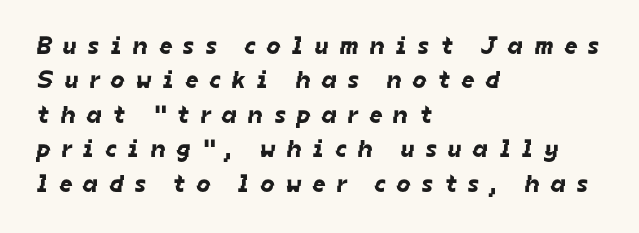
Lines of text with bare space underneath. What's the leading like? Ordinary, nothing unusual. Spacing between characters has been opened up far beyond the box default. Reading down the block, your eye returns to a fixed left position each line.
